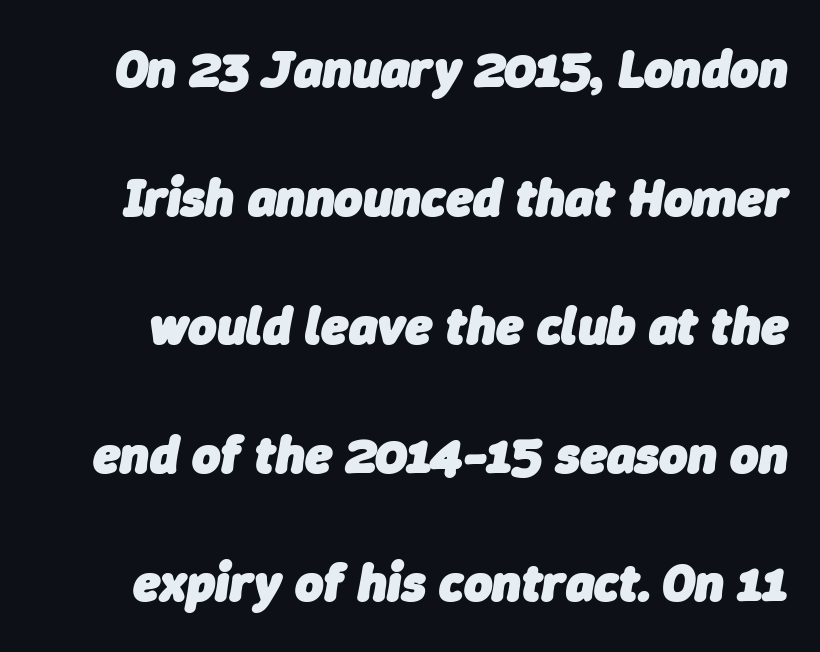
Q: Is the text bold? A: Yes.
Q: Is the text italic (slanted)? A: Yes, it leans right by about 9 degrees.
Q: Is the text underlined? A: No.
Q: Is the spacing between letters normal or unusually wide? A: Normal.
Q: Is the spacing between lines tight, normal or loose? A: Loose.
Q: Width (condensed, normal, or wide)? A: Normal.
Q: Stroke contrast? A: Low.
Q: x-height? A: Medium.
Q: Monospaced? A: No.
